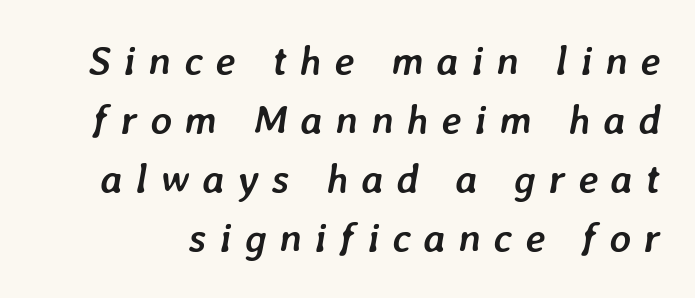
Evenly set lines give the paragraph a standard silhouette. Short note: letters widely spaced. The glyphs are unaccompanied by any horizontal stroke below them. Heavy-handed strokes throughout: this text is bold. Is this a fixed-width face? No — the glyphs have proportional, varying widths. Would a proofreader flag this as italicized? Yes.
